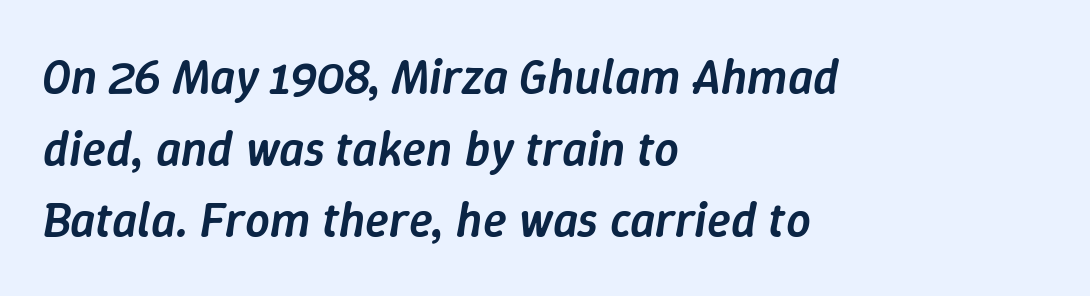
This block has exactly the height ordinary leading produces. Check under the words: just untouched page. There's an unmistakable incline to the writing here. The rendering uses natural spacing where letterforms have individual widths. The face used here is rendered with its standard letterfit.
